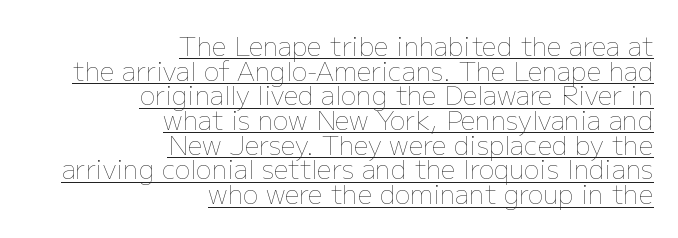
The image shows 26 px text type, upright; set right-aligned, tight line spacing (0.95x), normal letter spacing, underlined.
